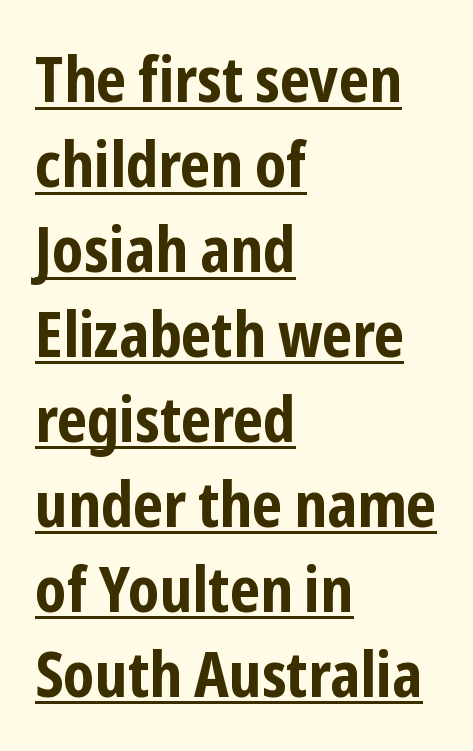
{"serif": "no", "italic": "no", "bold": "yes", "weight": "bold", "width": "condensed", "stroke_contrast": "low", "x_height": "medium", "monospaced": "no", "underline": "yes", "align": "left", "line_spacing": "normal", "line_spacing_ratio": 1.37, "letter_spacing": "normal", "letter_spacing_em": 0.0, "glyph_px": 62}
